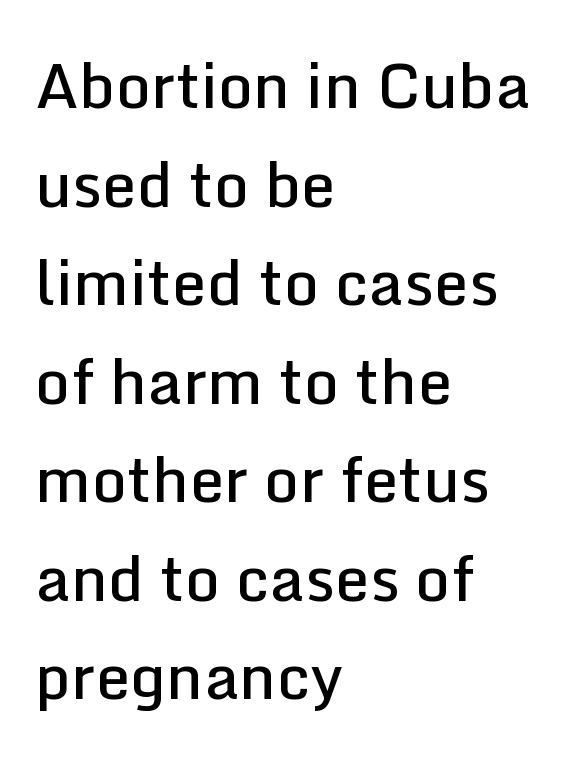
{"serif": "no", "italic": "no", "bold": "semi", "weight": "semibold", "width": "normal", "stroke_contrast": "low", "x_height": "medium", "monospaced": "no", "underline": "no", "align": "left", "line_spacing": "normal", "line_spacing_ratio": 1.59, "letter_spacing": "normal", "letter_spacing_em": 0.0, "glyph_px": 62}
